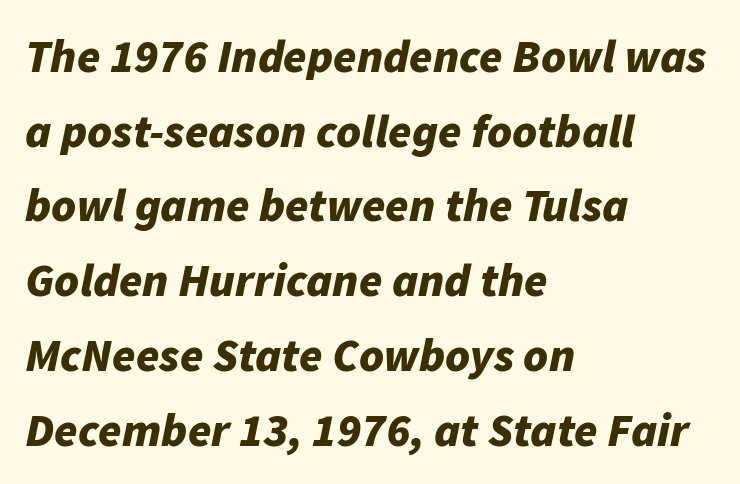
Q: Is the text bold? A: Yes.
Q: Is the text italic (slanted)? A: Yes, it leans right by about 11 degrees.
Q: Is the text underlined? A: No.
Q: How is the paragraph aligned? A: Left-aligned.
Q: Is the spacing between letters normal or unusually wide? A: Normal.
Q: Is the spacing between lines tight, normal or loose? A: Normal.
Q: Width (condensed, normal, or wide)? A: Normal.
Q: Stroke contrast? A: Low.
Q: x-height? A: Medium.
Q: Monospaced? A: No.
